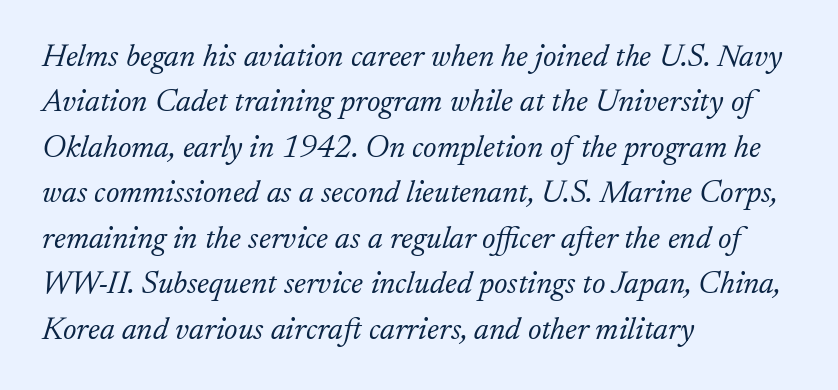
Students, note that the glyphs here touch the page at normal intervals. The font is comparable to plain body text, perhaps lighter. Leading: standard. The rendering uses natural spacing where letterforms have individual widths. Where is the straight margin? On the left.
